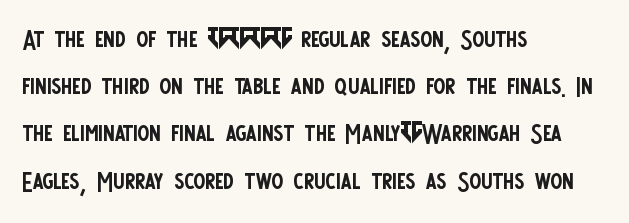
{"serif": "no", "italic": "no", "bold": "no", "weight": "regular", "width": "condensed", "stroke_contrast": "low", "x_height": "large", "monospaced": "no", "underline": "no", "align": "left", "line_spacing": "normal", "line_spacing_ratio": 1.35, "letter_spacing": "normal", "letter_spacing_em": 0.0, "glyph_px": 35}
